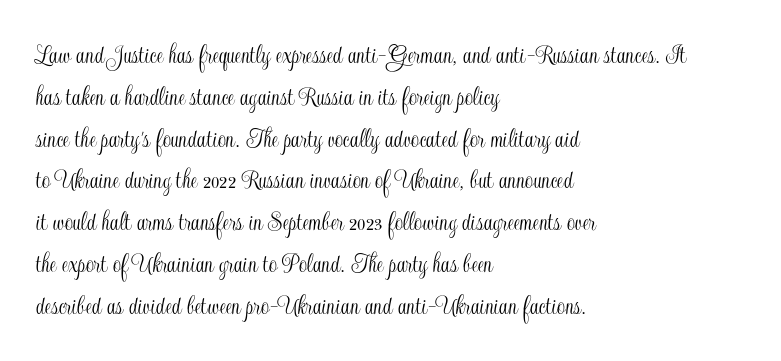
Q: Is the text italic (slanted)? A: Yes.
Q: Is the text underlined? A: No.
Q: How is the paragraph aligned? A: Left-aligned.
Q: Is the spacing between letters normal or unusually wide? A: Normal.
Q: Is the spacing between lines tight, normal or loose? A: Normal.
Q: Width (condensed, normal, or wide)? A: Condensed.
Q: x-height? A: Small.
Q: Monospaced? A: No.
